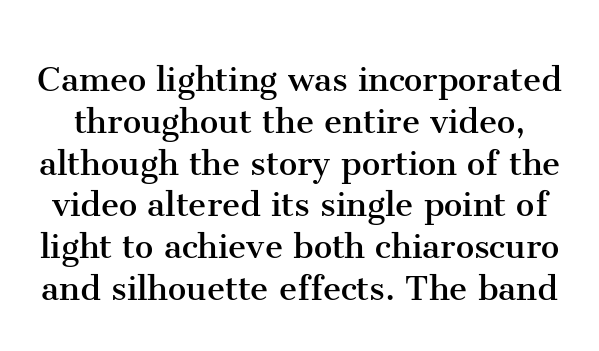
The image shows 41 px regular-weight serif type, upright; set tight line spacing (1.02x), normal letter spacing, not underlined; medium stroke contrast and a medium x-height.
